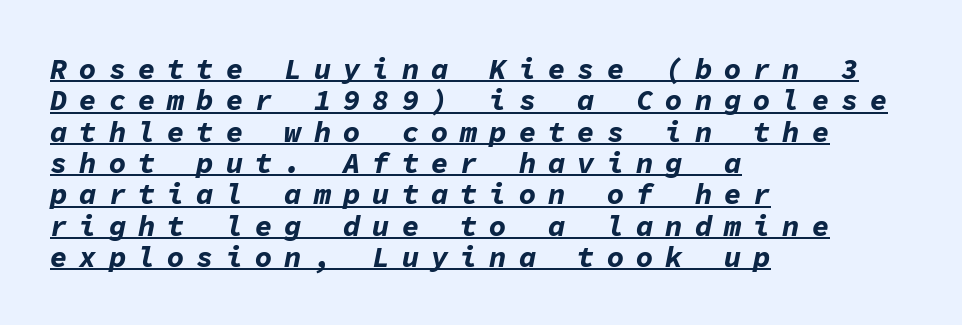
Typeset ragged right — the left edge is the straight one. Inter-character spacing is expanded well beyond the font's built-in metrics. Do the characters align in a grid? Yes, the font is monospaced. A rule runs beneath these lines of type.
